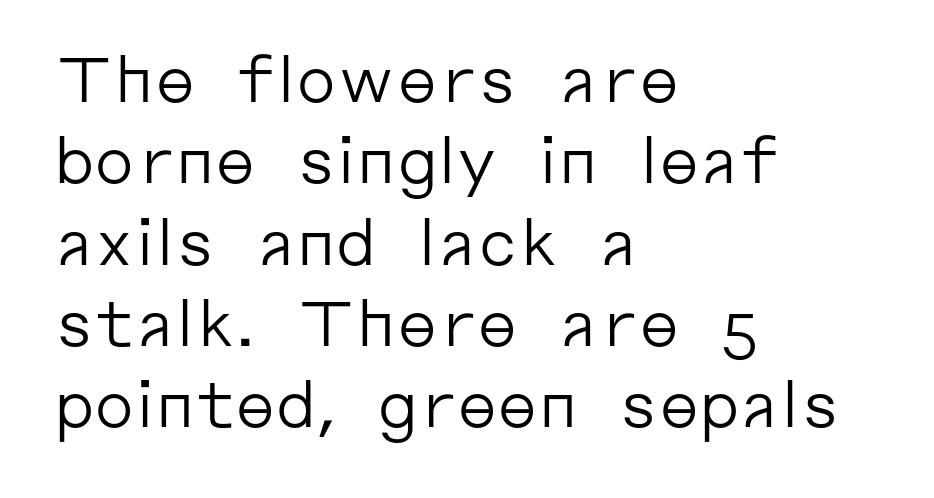
{"serif": "no", "italic": "no", "bold": "no", "weight": "regular", "width": "normal", "stroke_contrast": "low", "x_height": "medium", "monospaced": "no", "underline": "no", "align": "left", "line_spacing": "normal", "line_spacing_ratio": 1.29, "letter_spacing": "normal", "letter_spacing_em": 0.0, "glyph_px": 63}
